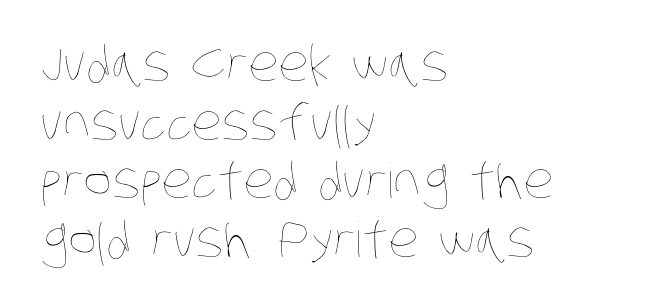
Q: Is the text bold? A: No.
Q: Is the text underlined? A: No.
Q: How is the paragraph aligned? A: Left-aligned.
Q: Is the spacing between letters normal or unusually wide? A: Normal.
Q: Width (condensed, normal, or wide)? A: Condensed.
Q: Stroke contrast? A: Low.
Q: x-height? A: Large.
Q: Monospaced? A: No.
